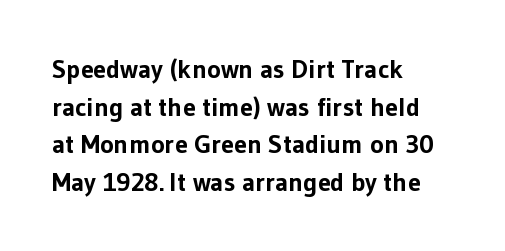
Q: Is the text bold? A: Yes.
Q: Is the text italic (slanted)? A: No, it is upright.
Q: Is the text underlined? A: No.
Q: How is the paragraph aligned? A: Left-aligned.
Q: Is the spacing between letters normal or unusually wide? A: Normal.
Q: Is the spacing between lines tight, normal or loose? A: Normal.
